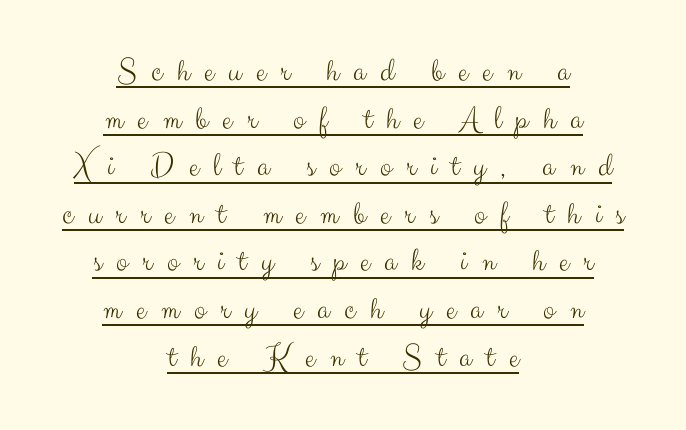
The image shows 34 px light sans-serif type; set centered, normal line spacing (1.4x), unusually wide letter spacing (+0.43 em), underlined; medium stroke contrast and a small x-height.
